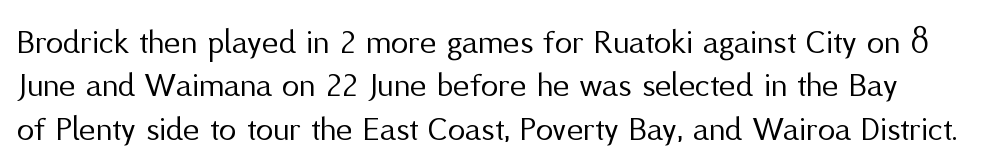
The image shows 35 px regular-weight sans-serif type, upright; set line spacing 1.24x, normal letter spacing, not underlined; medium stroke contrast and a medium x-height.
